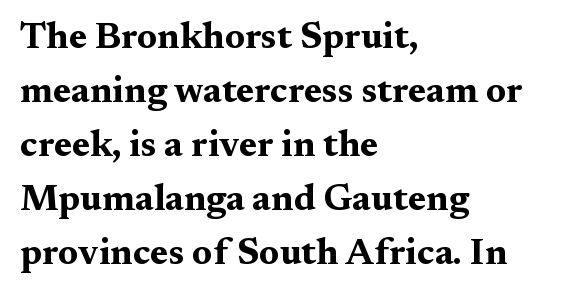
{"serif": "yes", "italic": "no", "bold": "yes", "weight": "bold", "width": "wide", "stroke_contrast": "medium", "x_height": "medium", "monospaced": "no", "underline": "no", "align": "left", "line_spacing": "normal", "line_spacing_ratio": 1.46, "letter_spacing": "normal", "letter_spacing_em": 0.0, "glyph_px": 37}
